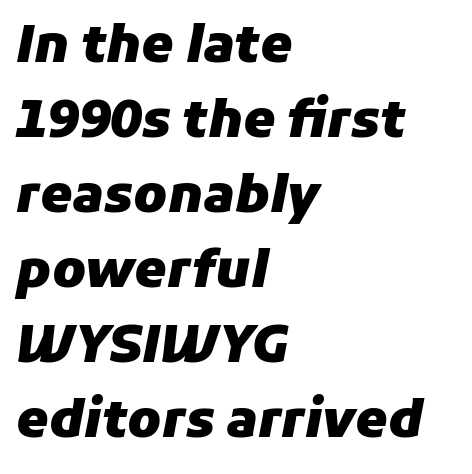
{"italic": "yes", "lean": "right", "slant_degrees": 11, "bold": "yes", "weight": "heavy", "width": "normal", "stroke_contrast": "low", "x_height": "medium", "monospaced": "no", "underline": "no", "align": "left", "line_spacing": "normal", "line_spacing_ratio": 1.47, "letter_spacing": "normal", "letter_spacing_em": 0.0, "glyph_px": 51}
